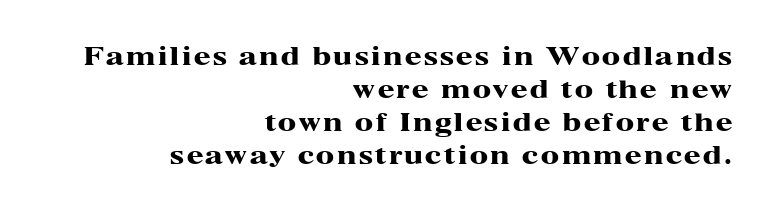
The image shows 24 px bold type, upright; set right-aligned, normal line spacing (1.38x), not underlined.
